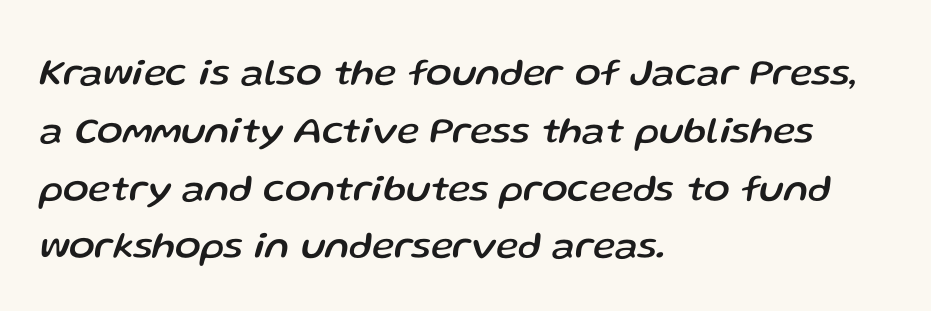
Q: Is the text italic (slanted)? A: Yes, it leans right by about 13 degrees.
Q: Is the text underlined? A: No.
Q: How is the paragraph aligned? A: Left-aligned.
Q: Is the spacing between letters normal or unusually wide? A: Normal.
Q: Is the spacing between lines tight, normal or loose? A: Normal.
Q: Width (condensed, normal, or wide)? A: Normal.
Q: Stroke contrast? A: Low.
Q: x-height? A: Medium.
Q: Monospaced? A: No.
